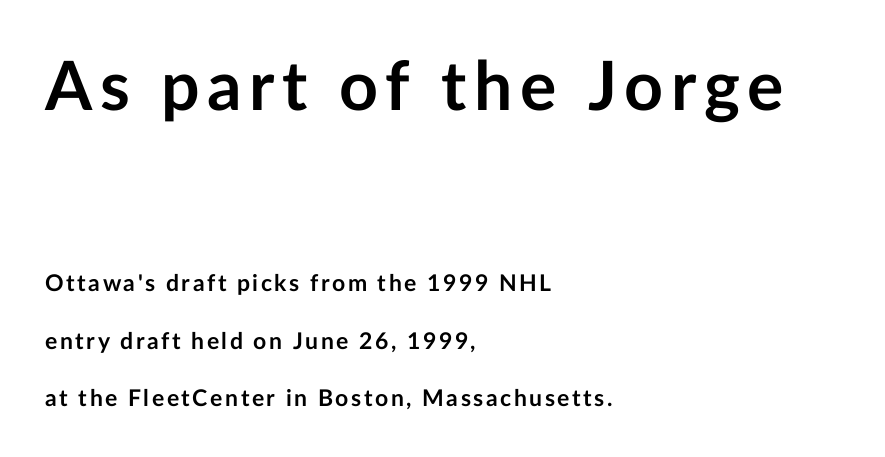
{"serif": "no", "italic": "no", "bold": "yes", "weight": "semibold", "width": "normal", "stroke_contrast": "low", "x_height": "medium", "monospaced": "no", "underline": "no", "align": "left", "line_spacing": "loose", "line_spacing_ratio": 2.5, "larger_block": "first", "size_ratio": 2.96, "glyph_px": 68}
